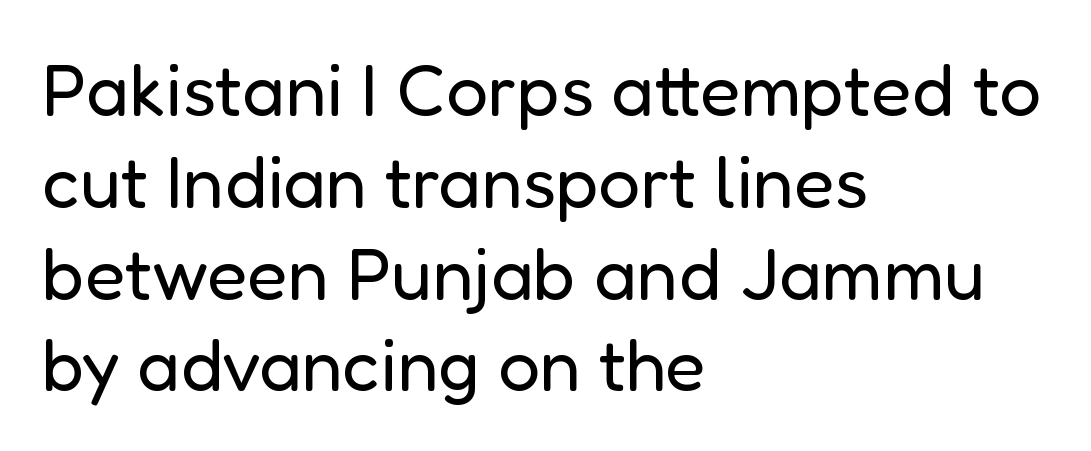
Q: Is the text bold? A: No.
Q: Is the text italic (slanted)? A: No, it is upright.
Q: Is the typeface a serif or a sans-serif typeface? A: Sans-serif.
Q: Is the text underlined? A: No.
Q: How is the paragraph aligned? A: Left-aligned.
Q: Is the spacing between letters normal or unusually wide? A: Normal.
Q: Width (condensed, normal, or wide)? A: Normal.
Q: Stroke contrast? A: Low.
Q: x-height? A: Medium.
Q: Monospaced? A: No.
